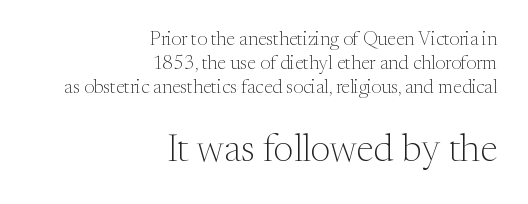
The image shows 38 px light serif type, upright; set right-aligned, normal line spacing (1.26x), normal letter spacing, not underlined; the second (bottom) block is 2.0x larger; medium stroke contrast and a medium x-height.
